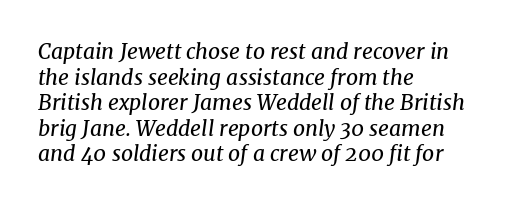
Quick note: italic. No extra tracking has been applied to these lines. Stem width sits at or under what a default text font uses. The foot of each line stays bare and open.
